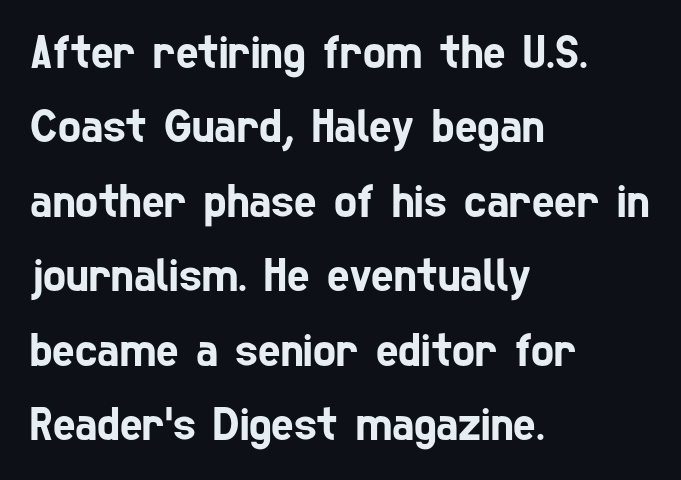
Q: Is the typeface a serif or a sans-serif typeface? A: Sans-serif.
Q: Is the text underlined? A: No.
Q: How is the paragraph aligned? A: Left-aligned.
Q: Is the spacing between letters normal or unusually wide? A: Normal.
Q: Is the spacing between lines tight, normal or loose? A: Normal.
Q: Width (condensed, normal, or wide)? A: Condensed.
Q: Stroke contrast? A: Low.
Q: x-height? A: Medium.
Q: Monospaced? A: No.
